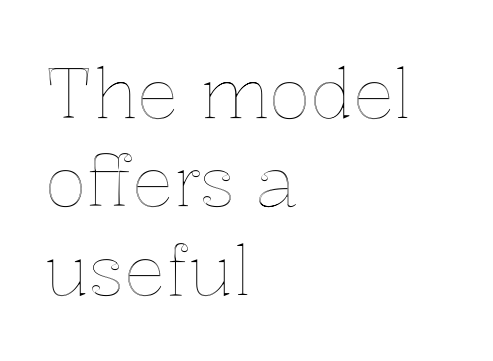
{"italic": "no", "width": "normal", "x_height": "medium", "monospaced": "no", "underline": "no", "align": "left", "line_spacing": "normal", "line_spacing_ratio": 1.28, "letter_spacing": "normal", "letter_spacing_em": 0.0, "glyph_px": 69}
